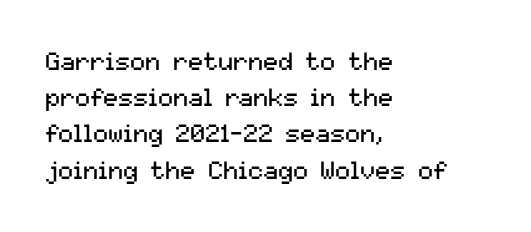
Q: Is the text bold? A: No.
Q: Is the text italic (slanted)? A: No, it is upright.
Q: Is the text underlined? A: No.
Q: How is the paragraph aligned? A: Left-aligned.
Q: Is the spacing between letters normal or unusually wide? A: Normal.
Q: Is the spacing between lines tight, normal or loose? A: Normal.
